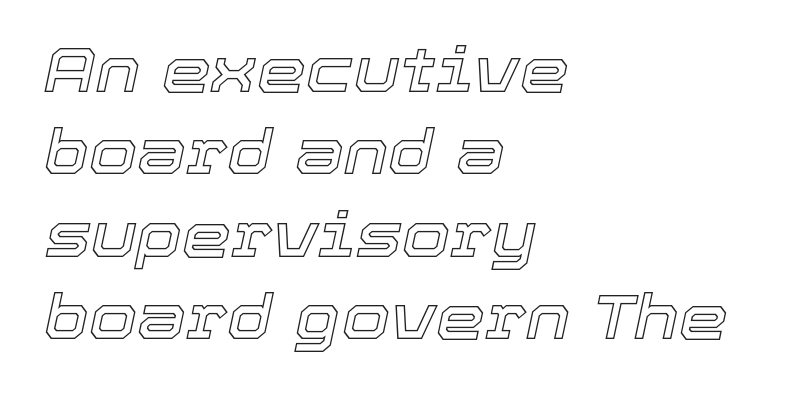
The image shows 62 px text type, italic (leaning right); set left-aligned, normal line spacing (1.33x), normal letter spacing, not underlined; a medium x-height.
